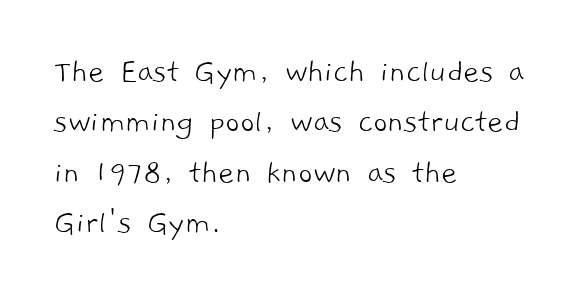
The image shows 35 px light sans-serif type; set left-aligned, normal line spacing (1.44x), normal letter spacing, not underlined; low stroke contrast and a medium x-height.
